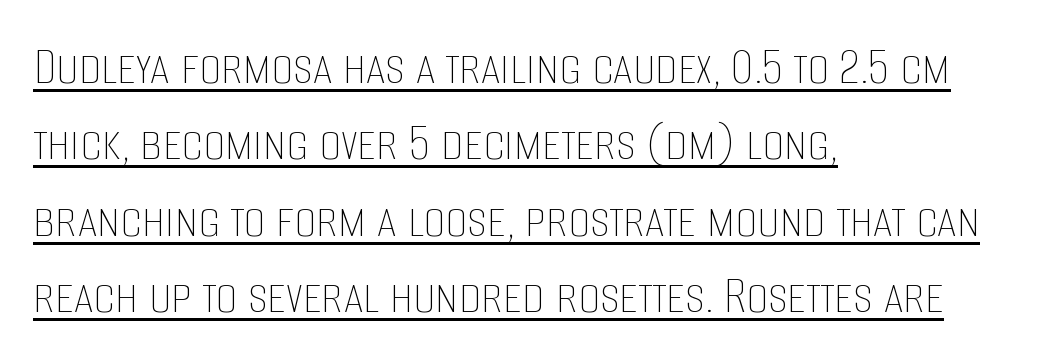
Casual observation: everything's shoved over to the left. Leading: standard. Is there any slant? The stems are plumb. Is this a fixed-width face? No — the glyphs have proportional, varying widths.
